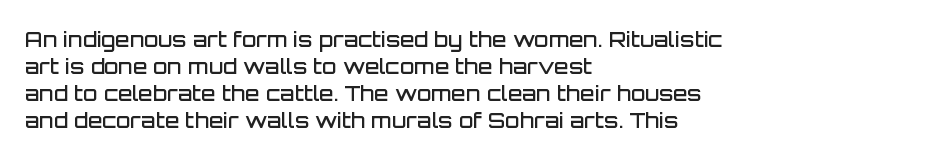
Q: Is the text bold? A: Semi-bold.
Q: Is the text italic (slanted)? A: No, it is upright.
Q: Is the text underlined? A: No.
Q: How is the paragraph aligned? A: Left-aligned.
Q: Is the spacing between letters normal or unusually wide? A: Normal.
Q: Is the spacing between lines tight, normal or loose? A: Normal.
